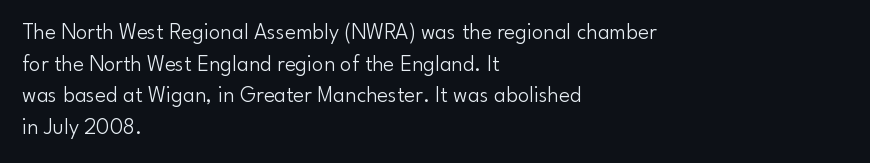
{"italic": "no", "bold": "no", "underline": "no", "align": "left", "line_spacing": "normal", "line_spacing_ratio": 1.38, "letter_spacing": "normal", "letter_spacing_em": 0.0, "glyph_px": 23}
